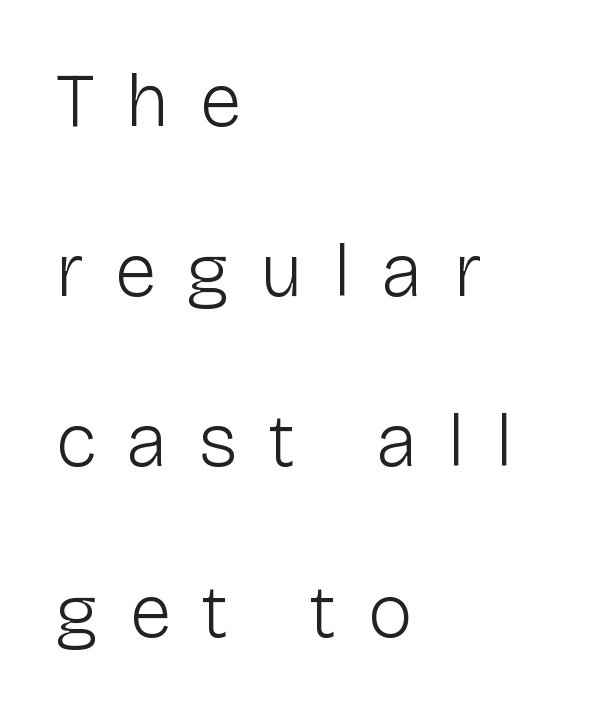
{"serif": "no", "italic": "no", "bold": "no", "weight": "light", "width": "normal", "stroke_contrast": "low", "x_height": "medium", "monospaced": "no", "underline": "no", "align": "left", "line_spacing": "loose", "line_spacing_ratio": 2.24, "letter_spacing": "wide", "letter_spacing_em": 0.4, "glyph_px": 76}
